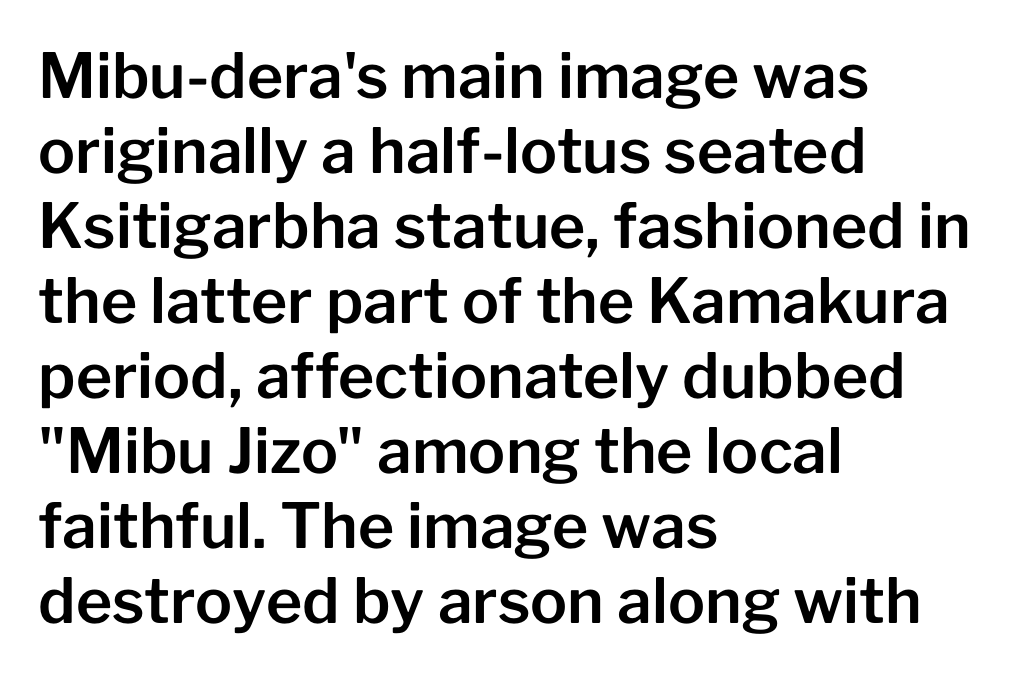
Q: Is the text italic (slanted)? A: No, it is upright.
Q: Is the typeface a serif or a sans-serif typeface? A: Sans-serif.
Q: Is the text underlined? A: No.
Q: How is the paragraph aligned? A: Left-aligned.
Q: Is the spacing between letters normal or unusually wide? A: Normal.
Q: Width (condensed, normal, or wide)? A: Normal.
Q: Stroke contrast? A: Low.
Q: x-height? A: Medium.
Q: Monospaced? A: No.
